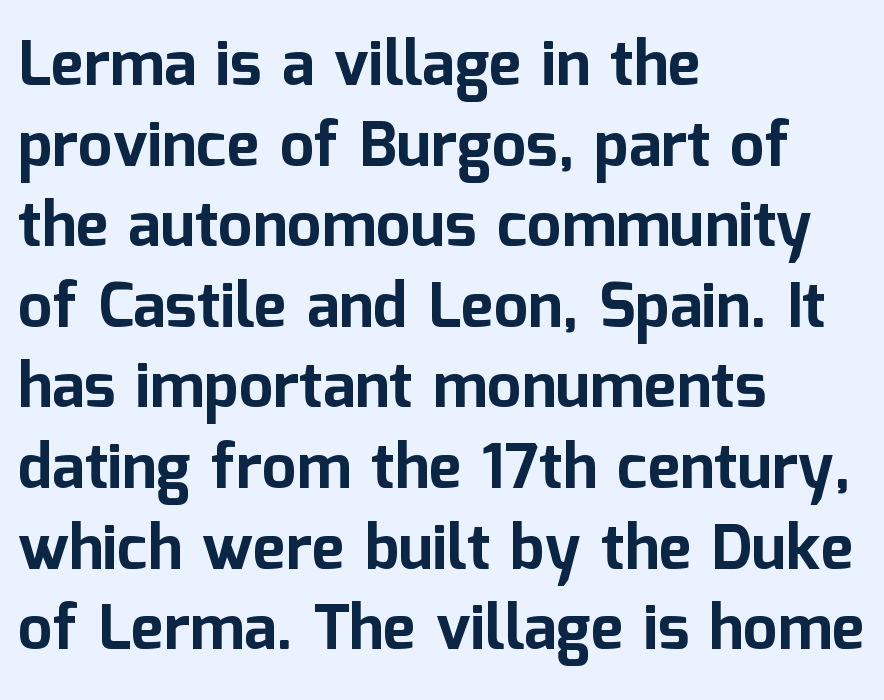
The image shows 62 px bold sans-serif type, upright; set left-aligned, normal line spacing (1.3x), normal letter spacing, not underlined; low stroke contrast and a medium x-height.
